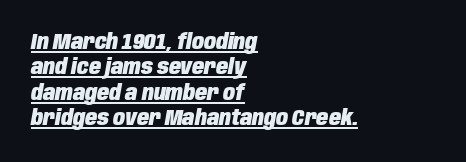
The image shows 22 px bold type, italic (leaning right); set left-aligned, tight line spacing (1.15x), normal letter spacing, underlined.
